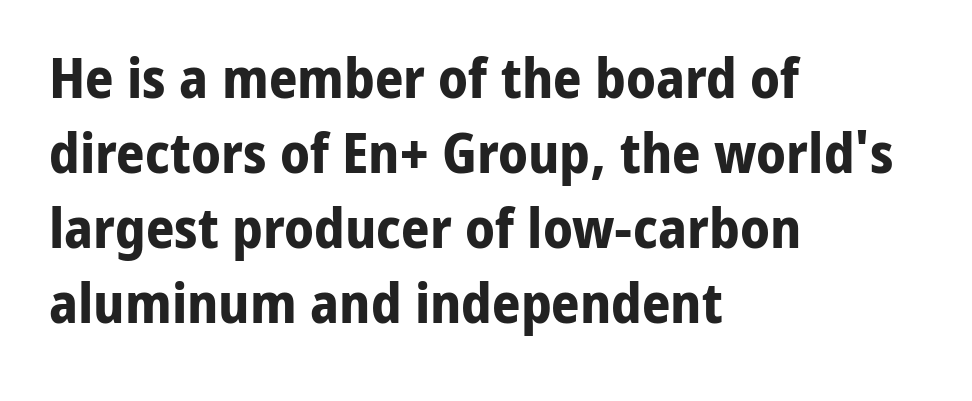
Q: Is the text bold? A: Yes.
Q: Is the text italic (slanted)? A: No, it is upright.
Q: Is the typeface a serif or a sans-serif typeface? A: Sans-serif.
Q: Is the text underlined? A: No.
Q: How is the paragraph aligned? A: Left-aligned.
Q: Is the spacing between letters normal or unusually wide? A: Normal.
Q: Is the spacing between lines tight, normal or loose? A: Normal.
Q: Width (condensed, normal, or wide)? A: Normal.
Q: Stroke contrast? A: Low.
Q: x-height? A: Medium.
Q: Monospaced? A: No.
